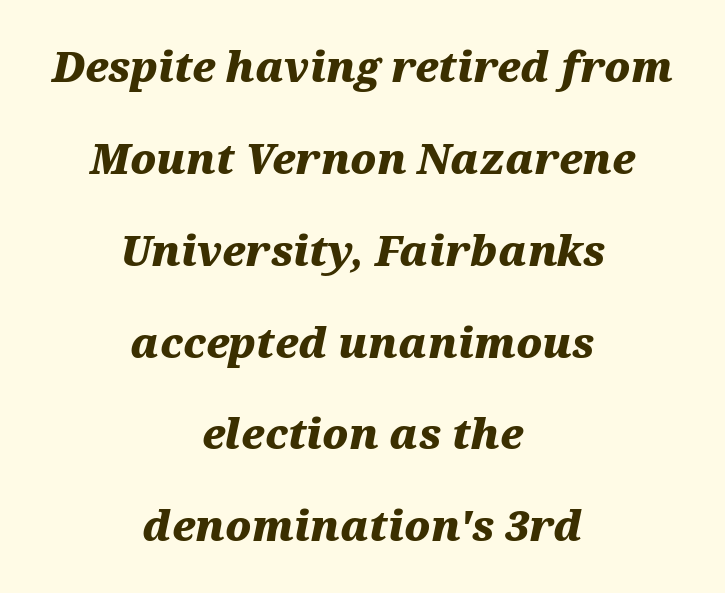
Q: Is the text bold? A: Yes.
Q: Is the text italic (slanted)? A: Yes, it leans right by about 12 degrees.
Q: Is the text underlined? A: No.
Q: How is the paragraph aligned? A: Centered.
Q: Is the spacing between letters normal or unusually wide? A: Normal.
Q: Is the spacing between lines tight, normal or loose? A: Loose.
Q: Width (condensed, normal, or wide)? A: Wide.
Q: Stroke contrast? A: Medium.
Q: x-height? A: Medium.
Q: Monospaced? A: No.
